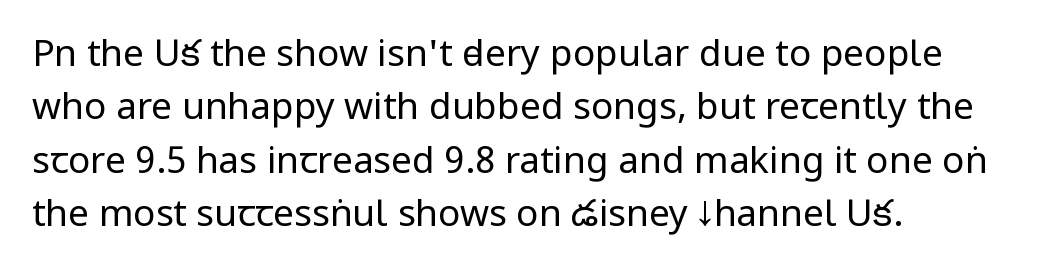
{"serif": "no", "italic": "no", "bold": "no", "weight": "regular", "width": "condensed", "stroke_contrast": "low", "x_height": "large", "monospaced": "no", "underline": "no", "align": "left", "line_spacing": "normal", "line_spacing_ratio": 1.44, "letter_spacing": "normal", "letter_spacing_em": 0.0, "glyph_px": 37}
